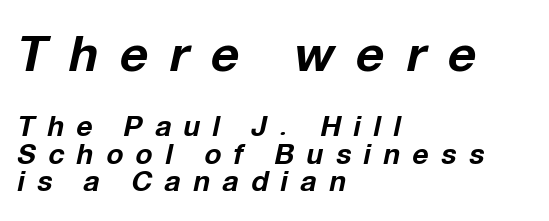
The image shows 49 px bold type, italic (leaning right); set left-aligned, tight line spacing (0.98x), unusually wide letter spacing (+0.45 em), not underlined; the first (top) block is 1.75x larger; low stroke contrast and a medium x-height.
